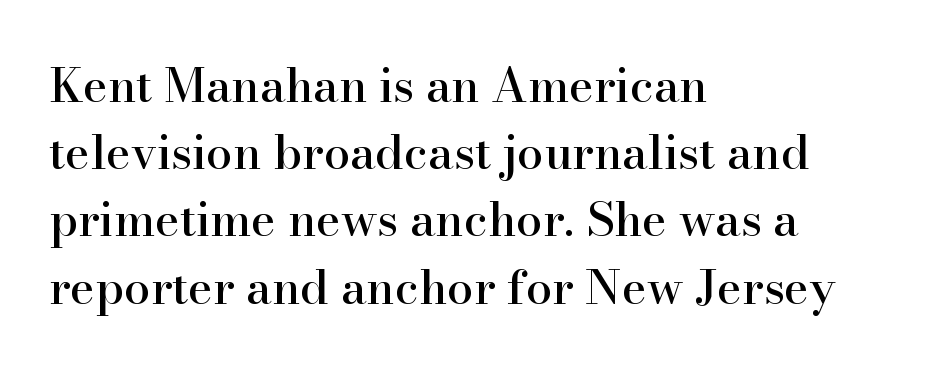
{"serif": "yes", "italic": "no", "width": "normal", "stroke_contrast": "high", "x_height": "small", "monospaced": "no", "underline": "no", "align": "left", "line_spacing": "normal", "line_spacing_ratio": 1.43, "letter_spacing": "normal", "letter_spacing_em": 0.0, "glyph_px": 47}
